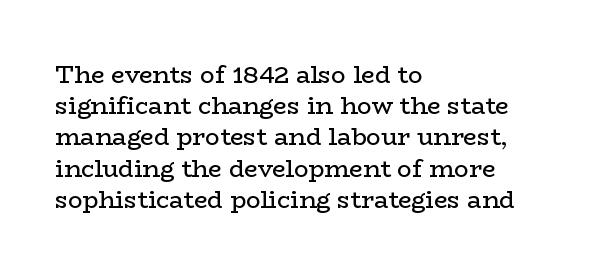
The ragged edge is on the right, which tells us the setting is flush left. The passage shown is not underscored anywhere. These lines were composed using upright roman letters. This sample uses plain, unmodified letter spacing. Reading down the column, the eye jumps a familiar distance to each next line.
